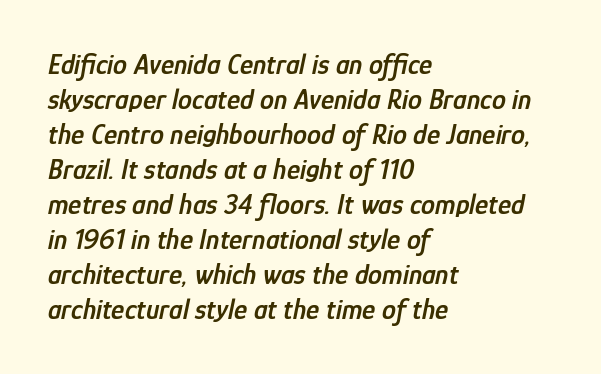
{"italic": "yes", "lean": "right", "slant_degrees": 12, "bold": "semi", "weight": "semibold", "width": "condensed", "stroke_contrast": "low", "x_height": "medium", "monospaced": "no", "underline": "no", "align": "left", "line_spacing": "normal", "line_spacing_ratio": 1.25, "letter_spacing": "normal", "letter_spacing_em": 0.0, "glyph_px": 28}
